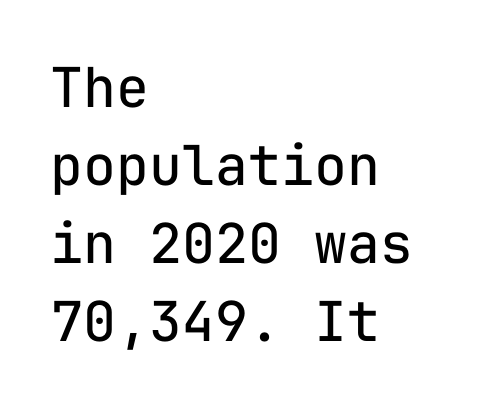
{"serif": "no", "italic": "no", "bold": "no", "weight": "regular", "width": "normal", "stroke_contrast": "low", "x_height": "medium", "monospaced": "yes", "underline": "no", "align": "left", "line_spacing": "normal", "line_spacing_ratio": 1.42, "letter_spacing": "normal", "letter_spacing_em": 0.0, "glyph_px": 55}
